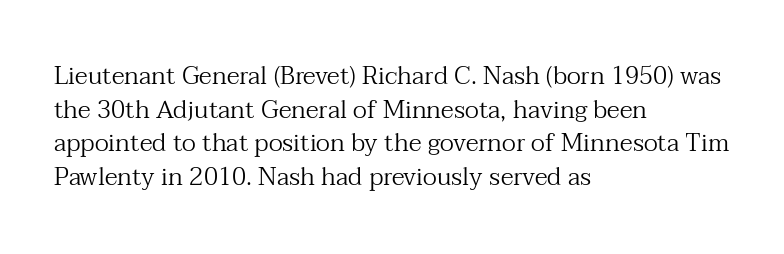
Honestly, there is no underline to notice here at all. When letters stand straight like this, we call the style roman or upright. The passage shown stacks its lines at a standard gap. Horizontal alignment here is leftward, the default for most running prose. Ink coverage per letter is moderate at most.
